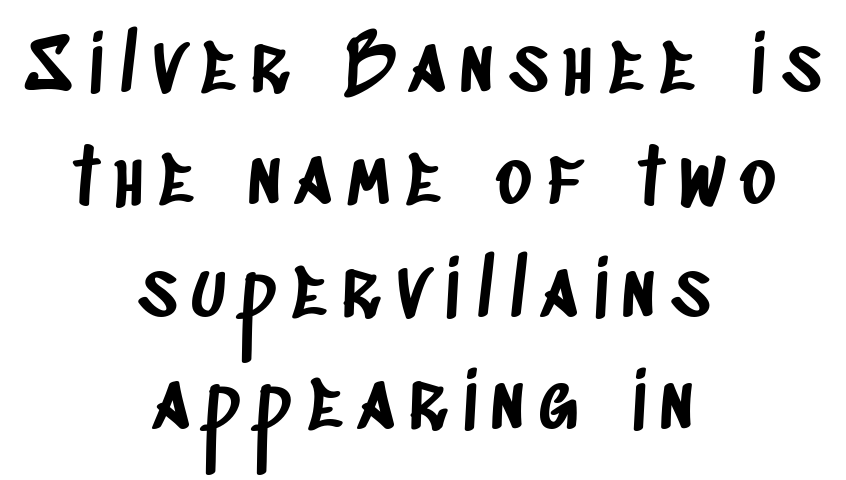
{"serif": "no", "width": "condensed", "stroke_contrast": "low", "x_height": "large", "monospaced": "no", "underline": "no", "align": "center", "line_spacing": "normal", "line_spacing_ratio": 1.46, "glyph_px": 77}
